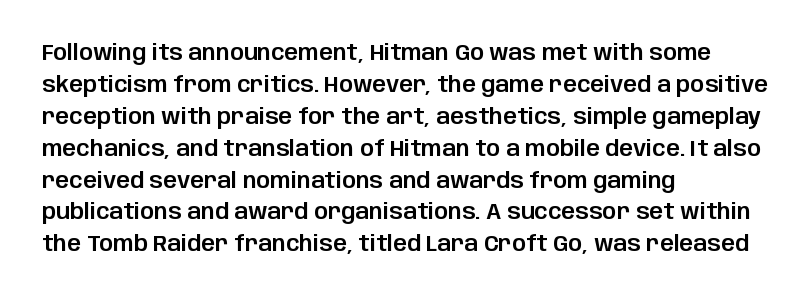
Left-aligned paragraph, ragged on the right. Rendered with straight, roman letterforms. Successive baselines arrive at the customary interval. Descenders are the only things crossing below the line. Is the letter spacing exaggerated? No — it looks like the ordinary default.
